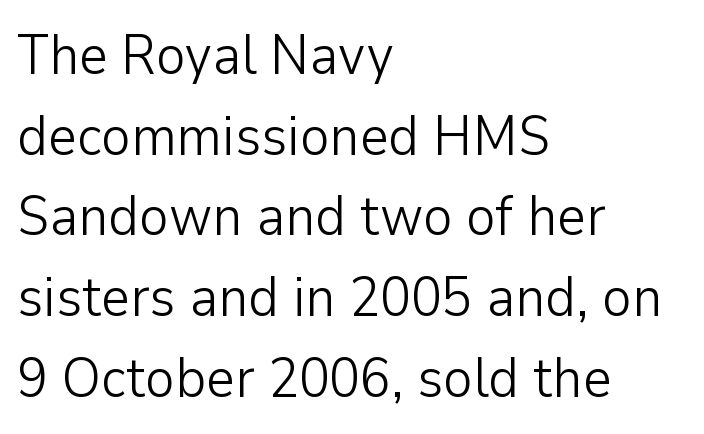
{"serif": "no", "italic": "no", "bold": "no", "weight": "light", "width": "normal", "stroke_contrast": "low", "x_height": "medium", "monospaced": "no", "underline": "no", "align": "left", "line_spacing": "normal", "line_spacing_ratio": 1.44, "letter_spacing": "normal", "letter_spacing_em": 0.0, "glyph_px": 56}
